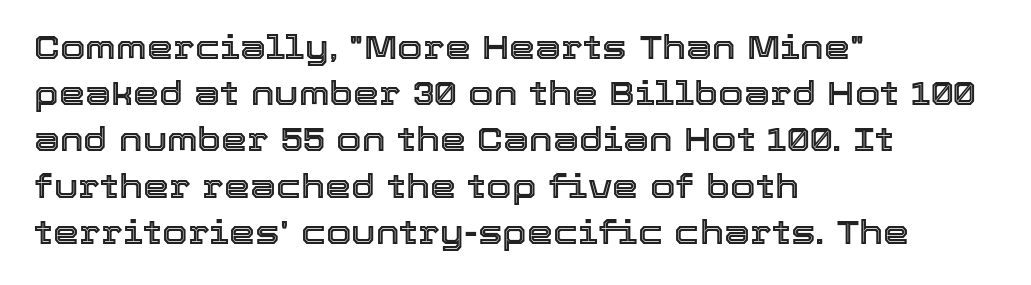
{"italic": "no", "width": "normal", "x_height": "medium", "monospaced": "no", "underline": "no", "align": "left", "line_spacing": "normal", "line_spacing_ratio": 1.4, "letter_spacing": "normal", "letter_spacing_em": 0.0, "glyph_px": 33}
